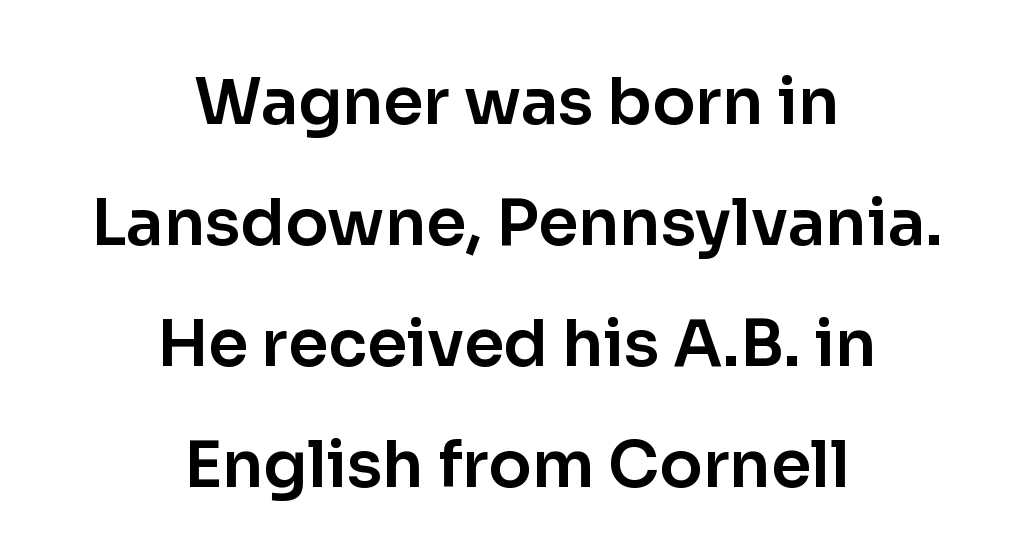
The image shows 64 px sans-serif type, upright; set centered, line spacing 1.89x, normal letter spacing, not underlined; low stroke contrast and a medium x-height.
